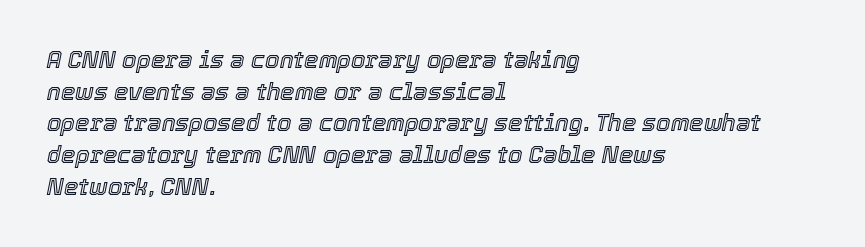
The image shows 23 px text type, italic (leaning right); set left-aligned, normal line spacing (1.38x), normal letter spacing, not underlined.
